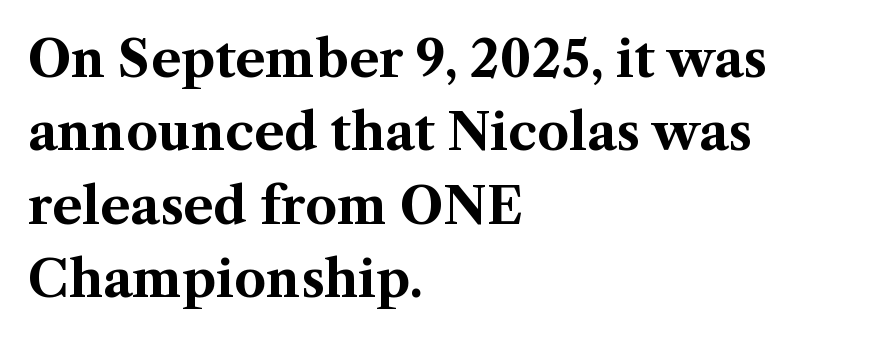
Vertical spacing — default. You'd pick this weight for a headline — it's a proper bold. The lines in this sample share a left origin and differ only in where they stop. The horizontal fit of the characters is conventional and even. Character widths vary here, with narrow letters taking less room than wide ones. Clear beneath every line of the passage.
